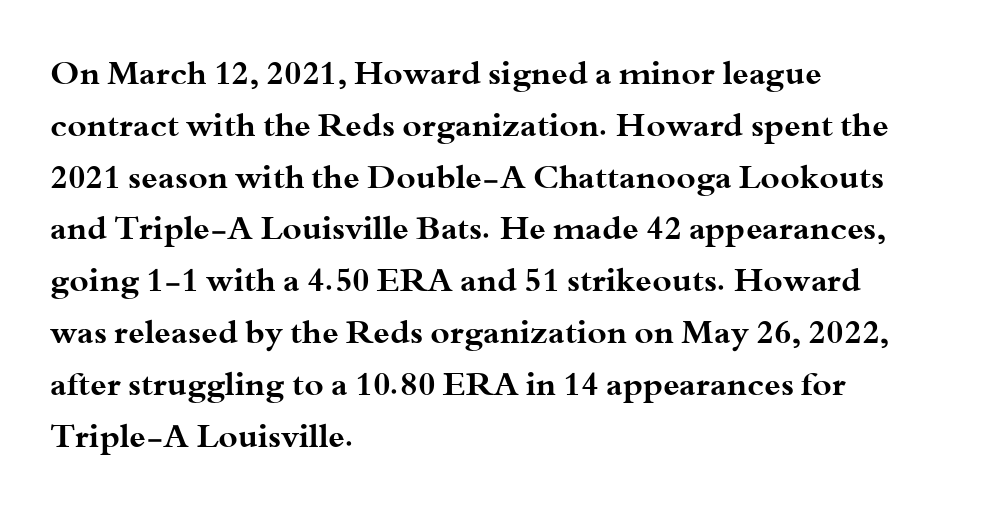
Q: Is the text bold? A: Yes.
Q: Is the text italic (slanted)? A: No, it is upright.
Q: Is the typeface a serif or a sans-serif typeface? A: Serif.
Q: Is the text underlined? A: No.
Q: How is the paragraph aligned? A: Left-aligned.
Q: Is the spacing between letters normal or unusually wide? A: Normal.
Q: Is the spacing between lines tight, normal or loose? A: Normal.
Q: Width (condensed, normal, or wide)? A: Wide.
Q: Stroke contrast? A: Medium.
Q: x-height? A: Small.
Q: Monospaced? A: No.
